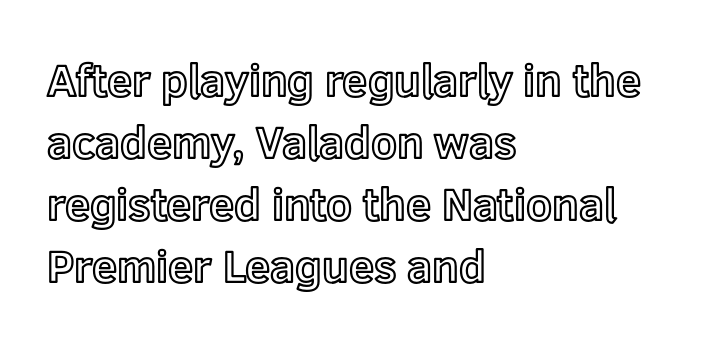
The image shows 45 px text type, upright; set left-aligned, normal line spacing (1.38x), normal letter spacing, not underlined; a medium x-height.
